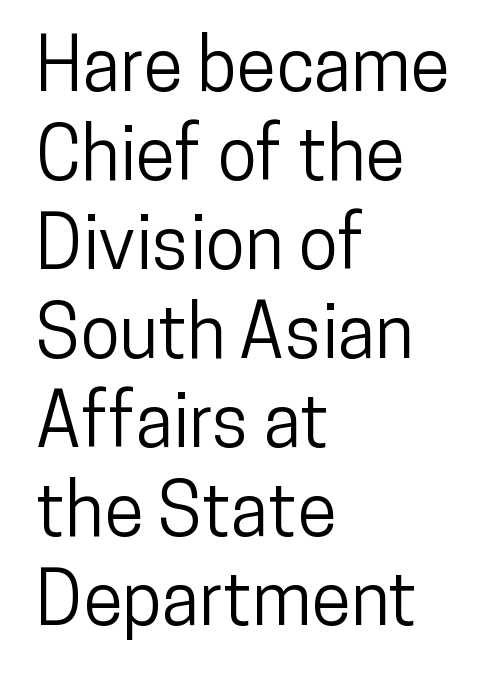
The image shows 73 px condensed sans-serif type, upright; set left-aligned, line spacing 1.22x, normal letter spacing, not underlined; low stroke contrast and a medium x-height.
